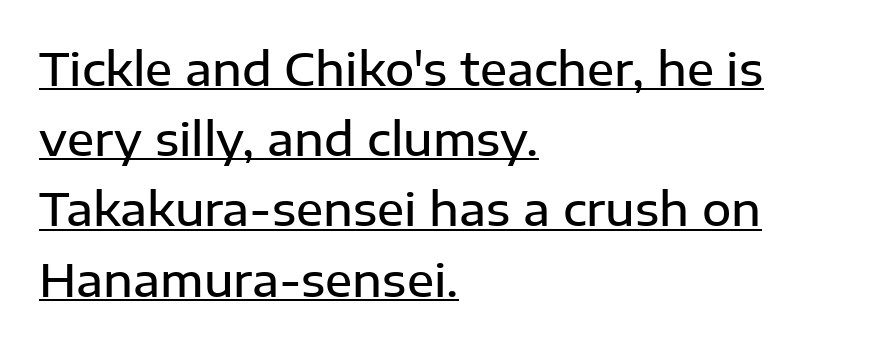
{"serif": "no", "italic": "no", "bold": "semi", "weight": "semibold", "width": "normal", "stroke_contrast": "low", "x_height": "medium", "monospaced": "no", "underline": "yes", "align": "left", "line_spacing": "normal", "line_spacing_ratio": 1.56, "letter_spacing": "normal", "letter_spacing_em": 0.0, "glyph_px": 45}
